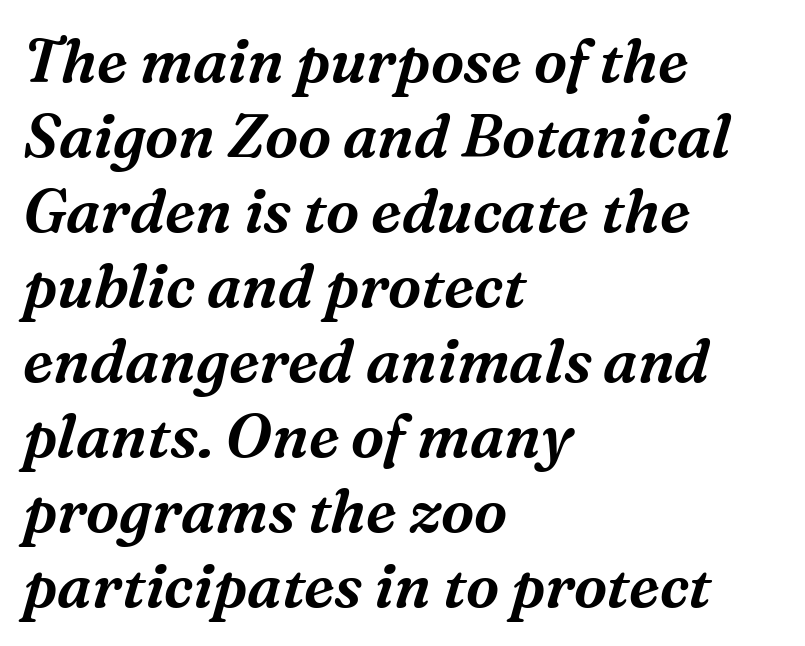
The image shows 60 px serif type, italic (leaning right); set left-aligned, normal line spacing (1.25x), normal letter spacing, not underlined; medium stroke contrast and a medium x-height.
